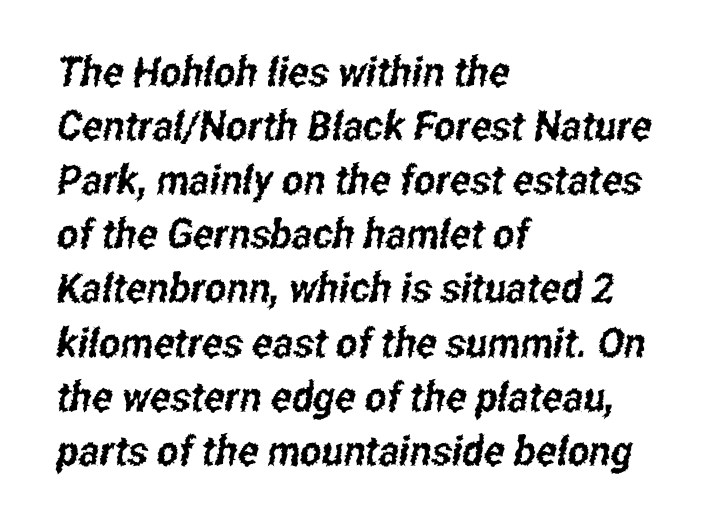
Q: Is the typeface a serif or a sans-serif typeface? A: Sans-serif.
Q: Is the text underlined? A: No.
Q: How is the paragraph aligned? A: Left-aligned.
Q: Is the spacing between letters normal or unusually wide? A: Normal.
Q: Is the spacing between lines tight, normal or loose? A: Normal.
Q: Width (condensed, normal, or wide)? A: Condensed.
Q: Stroke contrast? A: Low.
Q: x-height? A: Medium.
Q: Monospaced? A: No.
